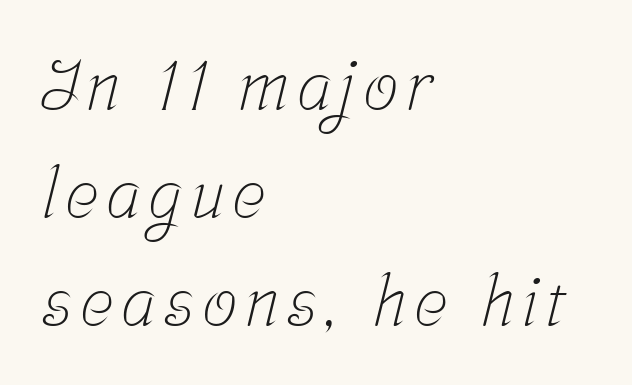
The image shows 70 px light, condensed serif type; set left-aligned, normal line spacing (1.54x), not underlined; low stroke contrast and a medium x-height.
